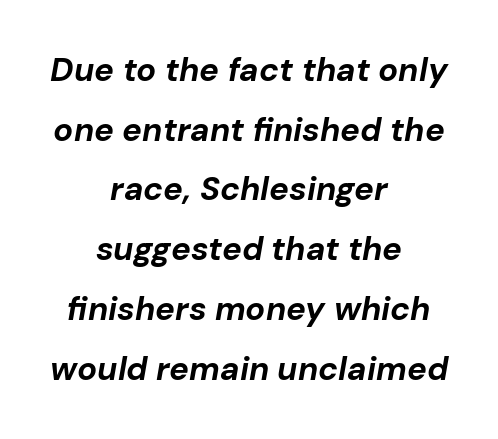
The image shows 33 px bold type, italic (leaning right); set centered, line spacing 1.81x, normal letter spacing, not underlined; low stroke contrast and a medium x-height.
